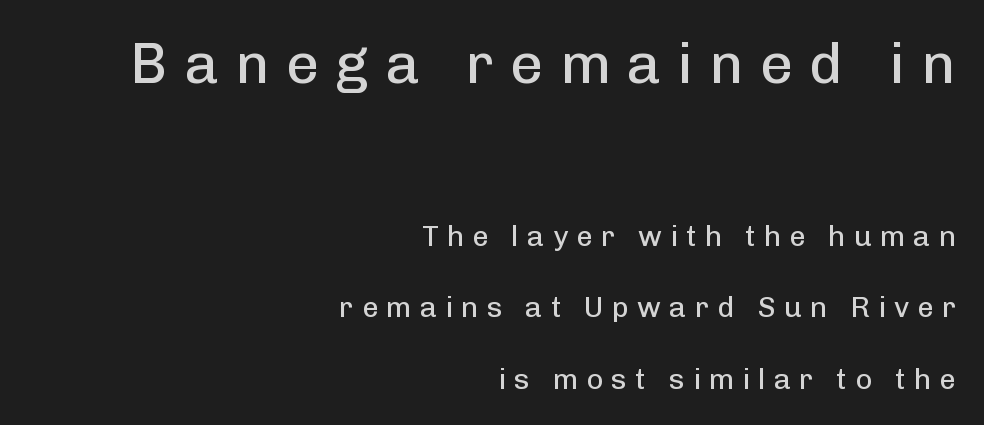
The image shows 58 px regular-weight sans-serif type, upright; set right-aligned, loose line spacing (2.47x), unusually wide letter spacing (+0.28 em), not underlined; the first (top) block is 2.0x larger; low stroke contrast and a medium x-height.
